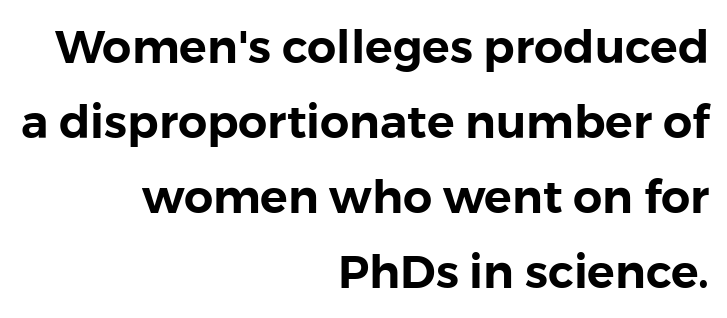
{"serif": "no", "italic": "no", "width": "normal", "x_height": "medium", "monospaced": "no", "underline": "no", "align": "right", "line_spacing": "normal", "line_spacing_ratio": 1.63, "letter_spacing": "normal", "letter_spacing_em": 0.0, "glyph_px": 46}
